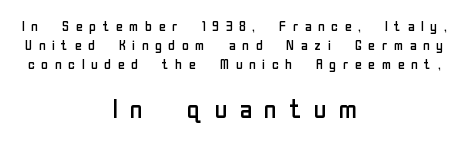
{"italic": "no", "bold": "no", "underline": "no", "align": "center", "line_spacing": "normal", "line_spacing_ratio": 1.37, "letter_spacing": "wide", "letter_spacing_em": 0.37, "larger_block": "second", "size_ratio": 1.86, "glyph_px": 26}
